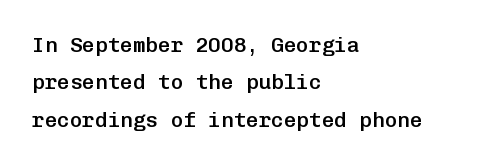
Notice how the stems are strictly vertical — no italics here. Does the copy run flush right? No — it runs flush left. Descender tails drop into unmarked territory. Letter spacing: default.
